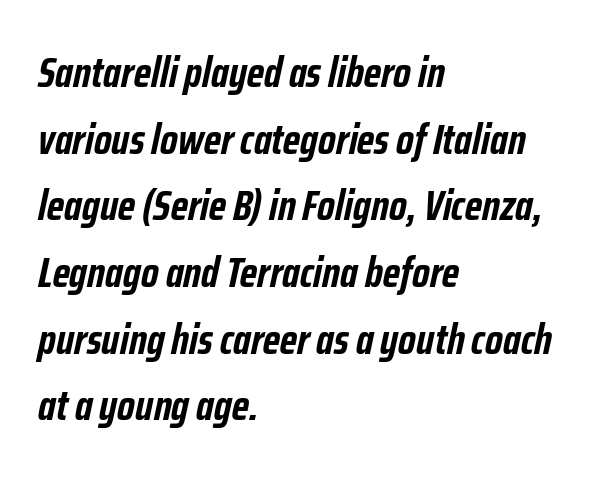
The image shows 43 px semibold, condensed type, italic (leaning right); set left-aligned, normal line spacing (1.55x), normal letter spacing, not underlined; low stroke contrast and a medium x-height.
